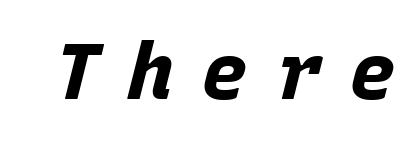
The image shows 78 px bold type, italic (leaning right), monospaced; set unusually wide letter spacing (+0.35 em), not underlined; low stroke contrast and a large x-height.
